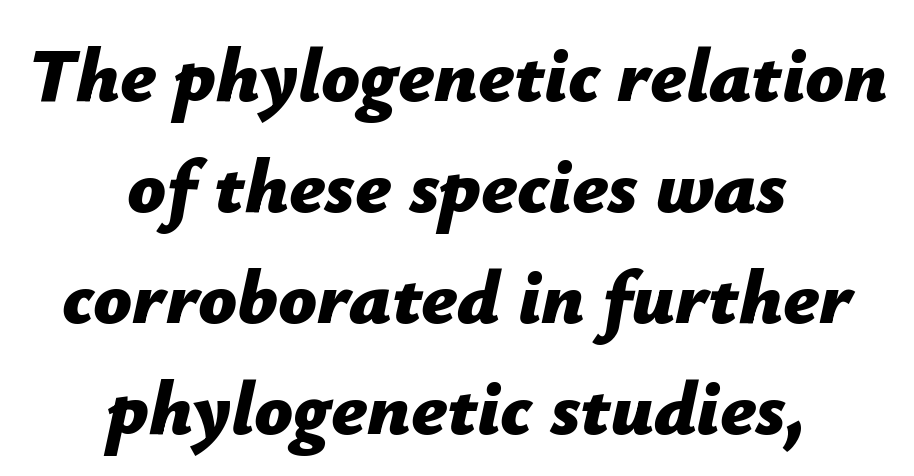
Nothing unusual about the tracking: characters are spaced as the font intends. The space directly below the letters is spotless. The rendering uses natural spacing where letterforms have individual widths. If you measured baseline to baseline, you'd find a middling distance. Look at the stroke-to-counter ratio: heavy, a bold. The paragraph shown floats in the horizontal middle.
